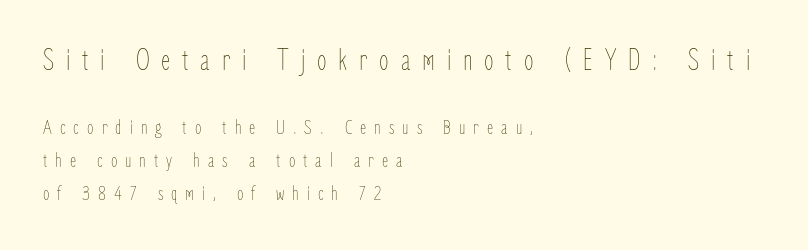
Quick note: underline off. If you drew a line through each stem, it would be perfectly vertical. Bold? No — there's no thickening of the strokes. Notice how the passage keeps a crisp vertical edge on the left only. This sample has the flowing, uneven cadence of proportional lettering.
